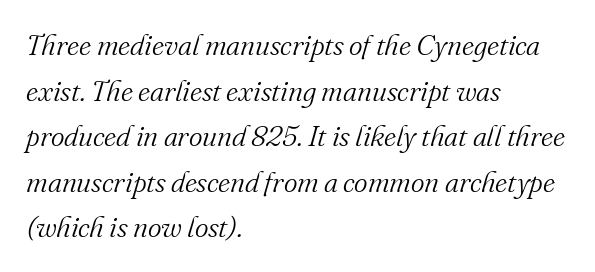
The image shows 29 px light serif type, italic (leaning right); set left-aligned, normal line spacing (1.57x), normal letter spacing, not underlined; medium stroke contrast and a small x-height.
